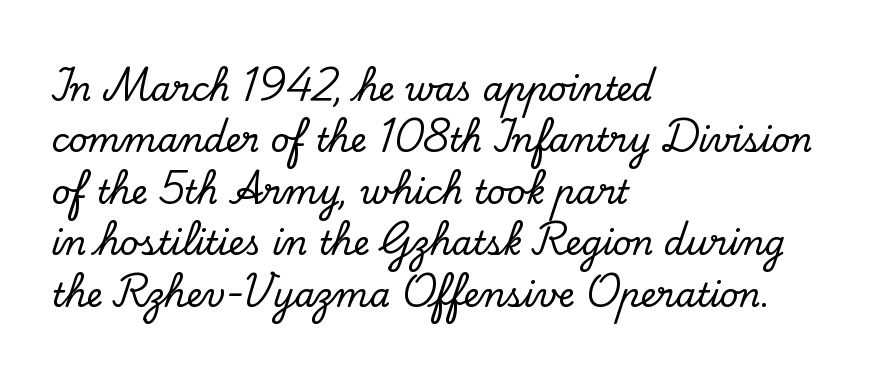
The image shows 33 px serif type; set left-aligned, normal line spacing (1.56x), normal letter spacing, not underlined; low stroke contrast and a small x-height.
